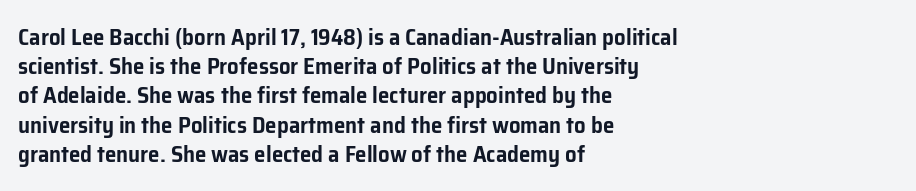
Q: Is the text italic (slanted)? A: No, it is upright.
Q: Is the text underlined? A: No.
Q: How is the paragraph aligned? A: Left-aligned.
Q: Is the spacing between letters normal or unusually wide? A: Normal.
Q: Is the spacing between lines tight, normal or loose? A: Normal.
